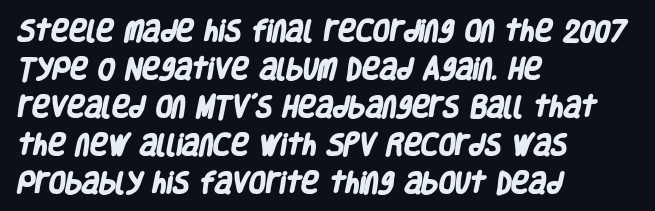
Q: Is the text bold? A: Yes.
Q: Is the text underlined? A: No.
Q: How is the paragraph aligned? A: Left-aligned.
Q: Is the spacing between letters normal or unusually wide? A: Normal.
Q: Is the spacing between lines tight, normal or loose? A: Normal.
